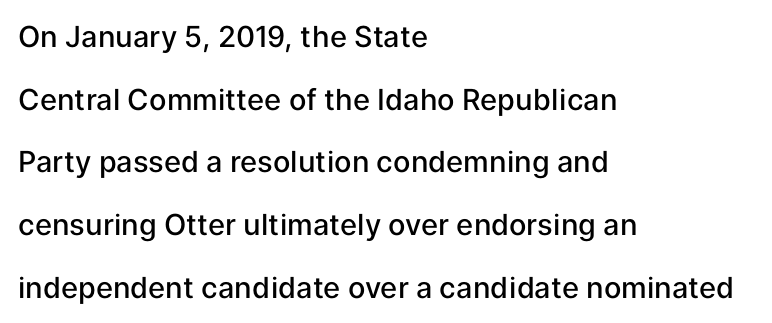
The image shows 29 px semibold sans-serif type, upright; set left-aligned, loose line spacing (2.16x), normal letter spacing, not underlined; low stroke contrast and a medium x-height.
